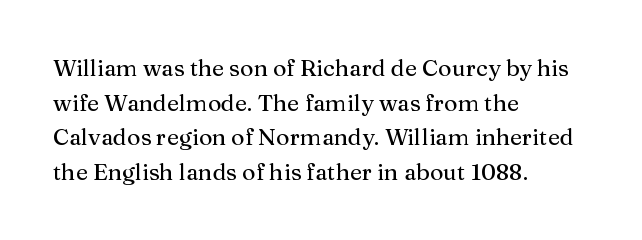
The image shows 23 px text type, upright; set left-aligned, normal line spacing (1.51x), normal letter spacing, not underlined.
